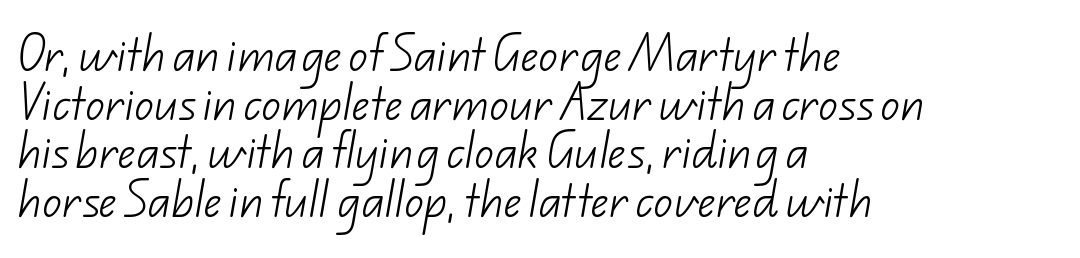
{"serif": "no", "bold": "no", "weight": "light", "width": "normal", "stroke_contrast": "low", "x_height": "small", "monospaced": "no", "underline": "no", "align": "left", "line_spacing": "normal", "line_spacing_ratio": 1.25, "letter_spacing": "normal", "letter_spacing_em": 0.0, "glyph_px": 39}
